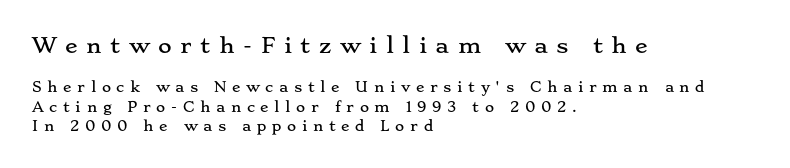
The image shows 21 px text type, upright; set left-aligned, normal line spacing (1.4x), unusually wide letter spacing (+0.4 em), not underlined; the first (top) block is 1.5x larger.
